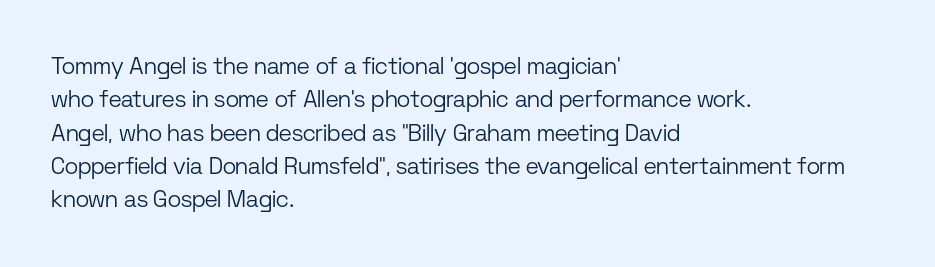
The image shows 23 px text type, upright; set left-aligned, normal line spacing (1.45x), normal letter spacing, not underlined.
